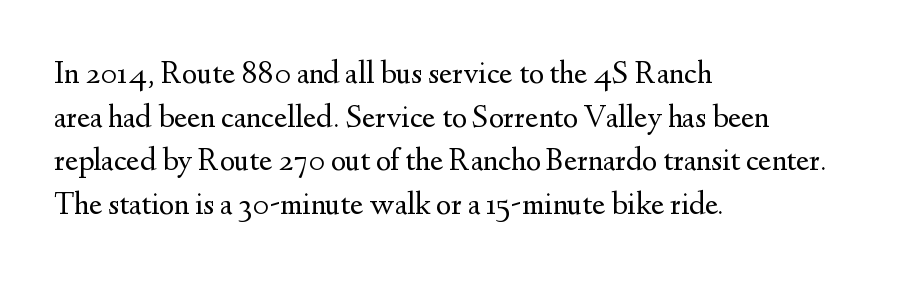
{"serif": "yes", "italic": "no", "bold": "no", "weight": "regular", "width": "normal", "stroke_contrast": "medium", "x_height": "small", "monospaced": "no", "underline": "no", "align": "left", "line_spacing": "normal", "line_spacing_ratio": 1.36, "letter_spacing": "normal", "letter_spacing_em": 0.0, "glyph_px": 32}
